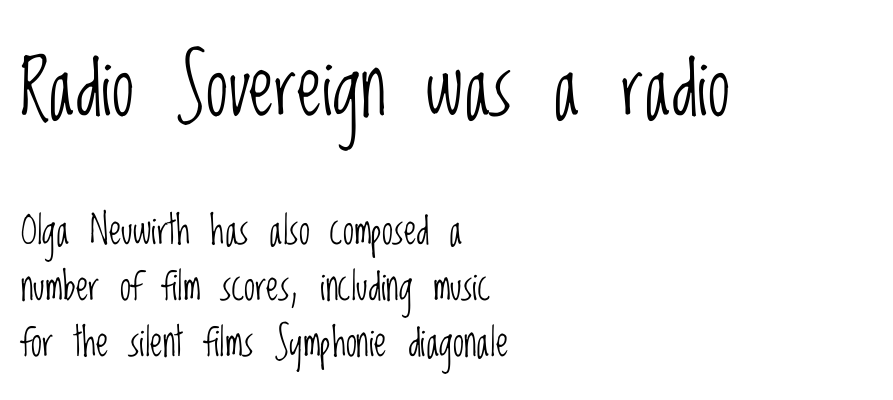
Q: Is the text bold? A: No.
Q: Is the text italic (slanted)? A: No, it is upright.
Q: Is the typeface a serif or a sans-serif typeface? A: Sans-serif.
Q: Is the text underlined? A: No.
Q: How is the paragraph aligned? A: Left-aligned.
Q: Is the spacing between letters normal or unusually wide? A: Normal.
Q: Is the spacing between lines tight, normal or loose? A: Normal.
Q: Which block of text is set in a larger size, the first (top) or the second (bottom)? A: The first (top) one.
Q: Width (condensed, normal, or wide)? A: Condensed.
Q: Stroke contrast? A: Low.
Q: x-height? A: Large.
Q: Monospaced? A: No.
